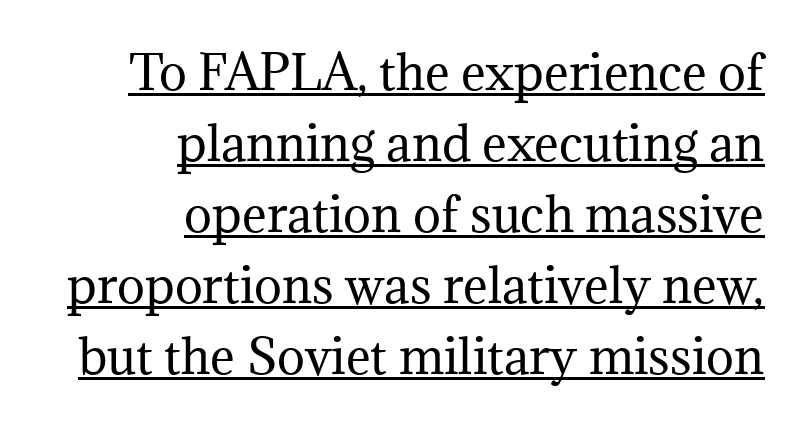
The image shows 47 px regular-weight serif type, upright; set right-aligned, normal line spacing (1.51x), normal letter spacing, underlined; medium stroke contrast and a medium x-height.
